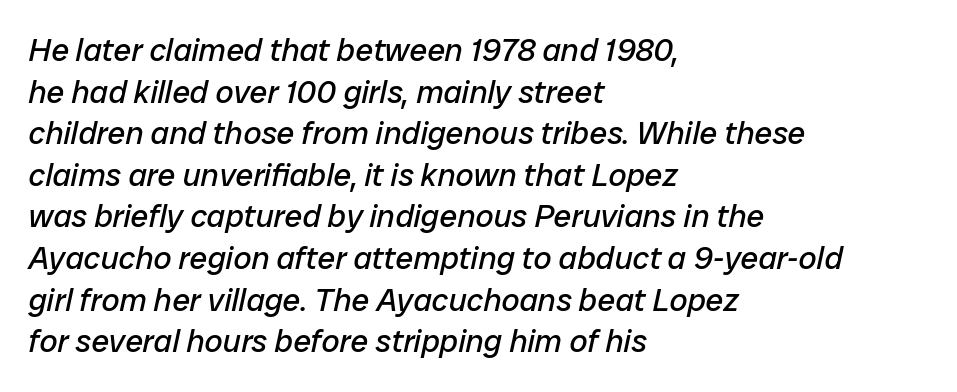
{"italic": "yes", "lean": "right", "slant_degrees": 12, "bold": "no", "weight": "regular", "width": "normal", "stroke_contrast": "low", "x_height": "medium", "monospaced": "no", "underline": "no", "align": "left", "line_spacing": "normal", "line_spacing_ratio": 1.3, "letter_spacing": "normal", "letter_spacing_em": 0.0, "glyph_px": 32}
